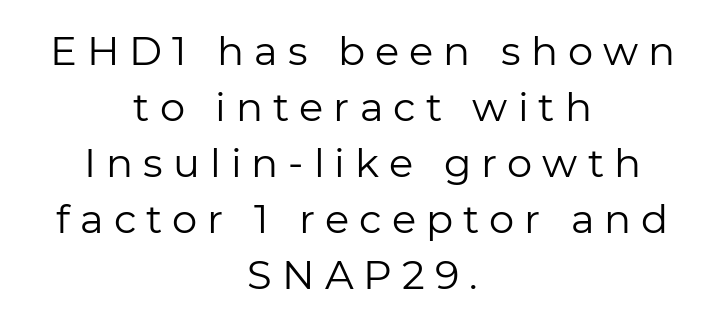
{"serif": "no", "italic": "no", "bold": "no", "weight": "regular", "width": "normal", "stroke_contrast": "low", "x_height": "medium", "monospaced": "no", "underline": "no", "align": "center", "line_spacing": "normal", "line_spacing_ratio": 1.4, "letter_spacing": "wide", "letter_spacing_em": 0.25, "glyph_px": 40}
